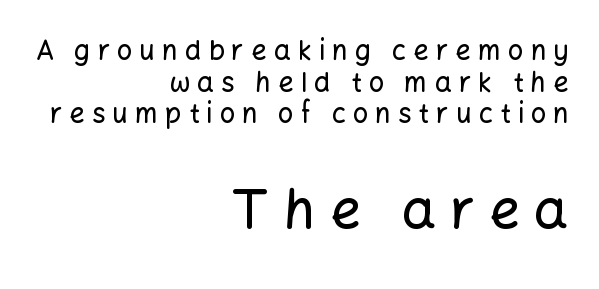
Q: Is the text italic (slanted)? A: No, it is upright.
Q: Is the typeface a serif or a sans-serif typeface? A: Sans-serif.
Q: Is the text underlined? A: No.
Q: How is the paragraph aligned? A: Right-aligned.
Q: Is the spacing between letters normal or unusually wide? A: Unusually wide.
Q: Which block of text is set in a larger size, the first (top) or the second (bottom)? A: The second (bottom) one.
Q: Width (condensed, normal, or wide)? A: Normal.
Q: Stroke contrast? A: Low.
Q: x-height? A: Medium.
Q: Monospaced? A: No.
